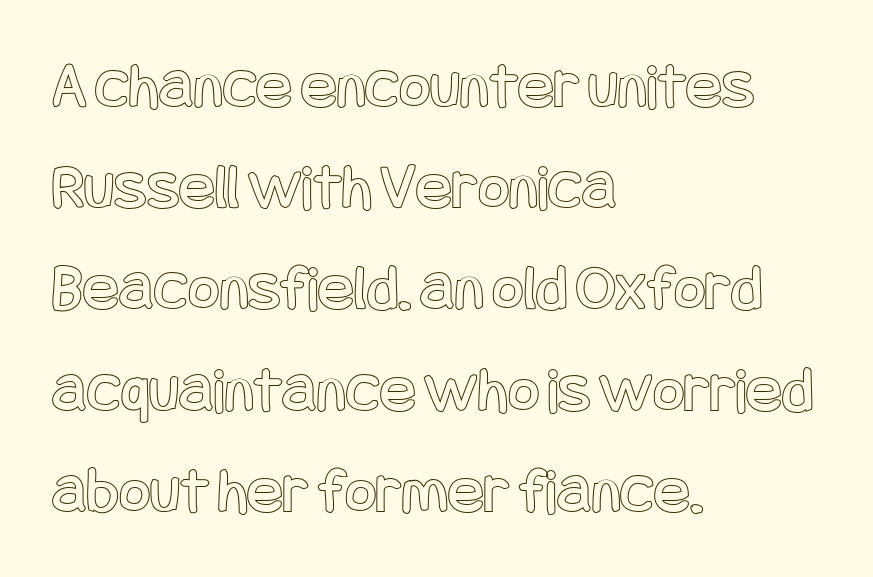
The image shows 67 px condensed type, upright; set left-aligned, normal line spacing (1.51x), normal letter spacing, not underlined; a large x-height.
